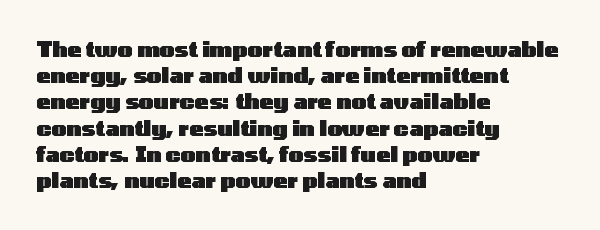
The image shows 21 px bold type, upright; set left-aligned, normal line spacing (1.25x), normal letter spacing, not underlined.
